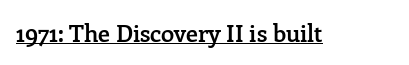
Q: Is the text bold? A: Semi-bold.
Q: Is the text italic (slanted)? A: No, it is upright.
Q: Is the text underlined? A: Yes.
Q: Is the spacing between letters normal or unusually wide? A: Normal.
